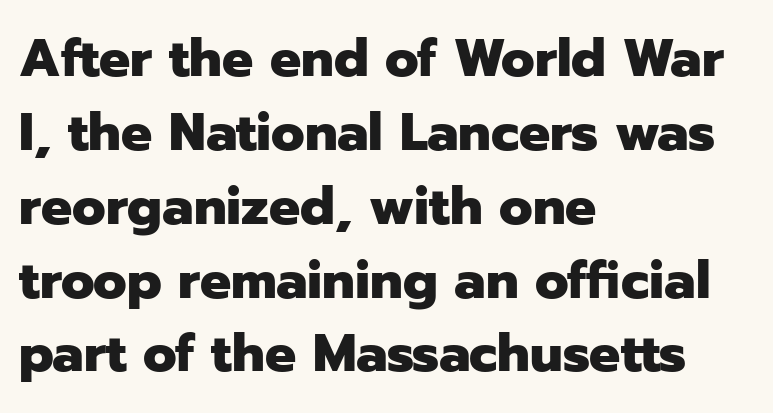
Words appear dense and cohesive because spacing is normal. Observe the absence of serifs on each vertical stroke in this sample. The typesetting leans heavy: a genuine bold. Designer's note — italics off, roman on. Alignment: flush left.
